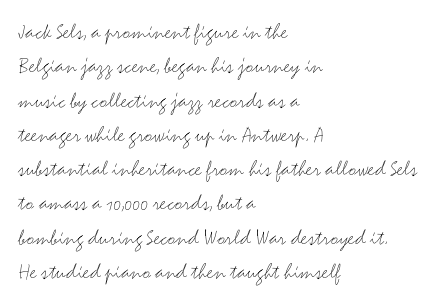
{"bold": "no", "underline": "no", "align": "left", "line_spacing": "normal", "line_spacing_ratio": 1.49, "letter_spacing": "normal", "letter_spacing_em": 0.0, "glyph_px": 23}
